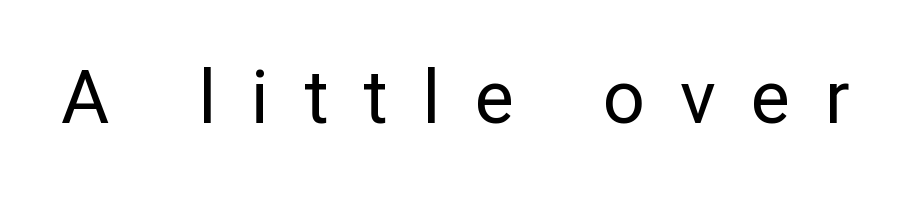
{"serif": "no", "italic": "no", "bold": "no", "weight": "regular", "width": "normal", "stroke_contrast": "low", "x_height": "medium", "monospaced": "no", "underline": "no", "letter_spacing": "wide", "letter_spacing_em": 0.47, "glyph_px": 74}
